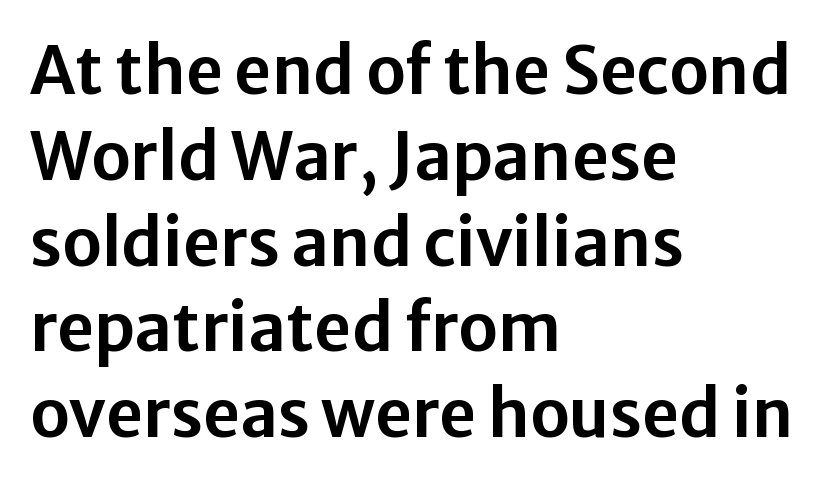
The setting favours the left margin, as ordinary paragraphs usually do. Note the varied advance widths — an 'i' is clearly narrower than an 'm'. Look at the tracking — it's just the regular setting, nothing added. Does the type have serifs? No, each stem ends abruptly. Does the lettering tilt? It doesn't — this is upright. The vertical gap from one line to the next is medium.
